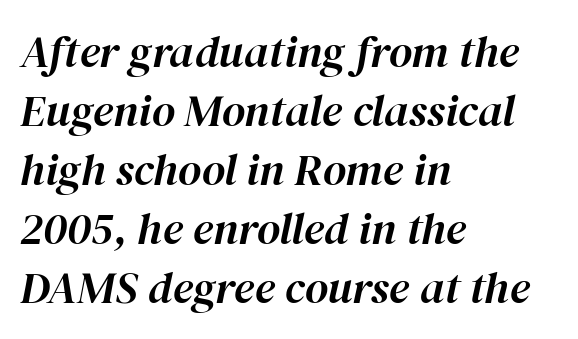
The letters are slanted; this is an italic face. Glance below the letters and you will spot only blank space. Is this a fixed-width face? No — the glyphs have proportional, varying widths. Regarding leading, the lines here are spaced in the standard way. In CSS terms this would be text-align: left.
